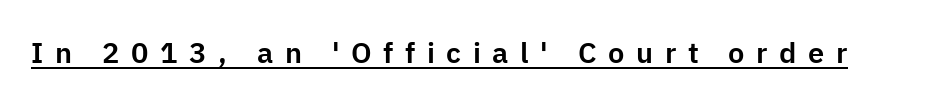
The tracking jumps out immediately: characters are airy and widely separated. Are there feet on the stems? There aren't — it's a sans. Proportional: the letters do not fall into vertical columns. Posture: straight, roman, zero tilt.
